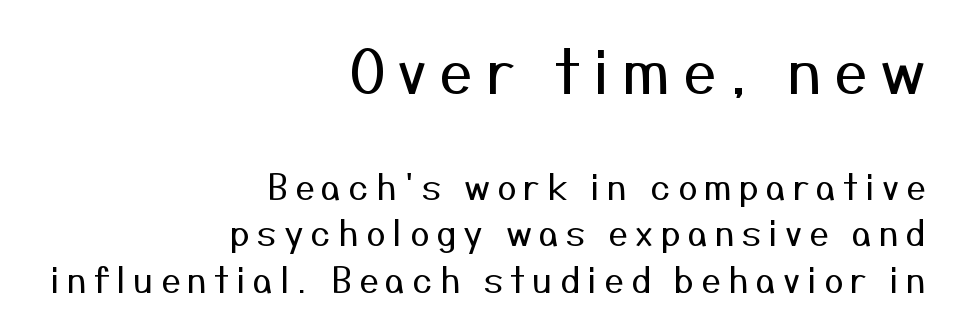
Spacing verdict: proportional, widths tailored to each character. No chunkiness to these letters — they're not bold. Layout note: lines flush right. The designer went with a sans here, leaving each stem footless. Caption: expanded tracking, letters set apart.
